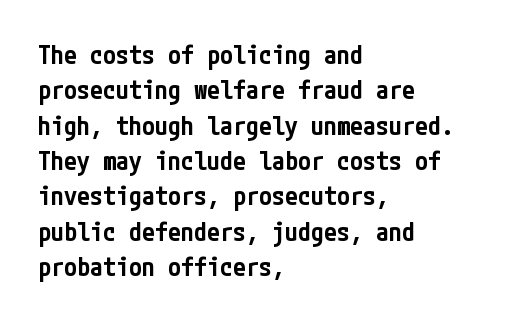
{"italic": "no", "bold": "semi", "underline": "no", "align": "left", "line_spacing": "normal", "line_spacing_ratio": 1.36, "letter_spacing": "normal", "letter_spacing_em": 0.0, "glyph_px": 26}
